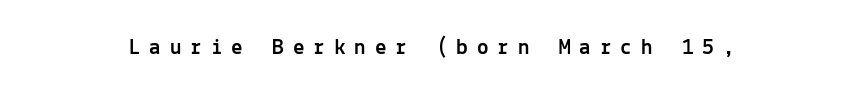
Q: Is the text italic (slanted)? A: No, it is upright.
Q: Is the text underlined? A: No.
Q: Is the spacing between letters normal or unusually wide? A: Unusually wide.
